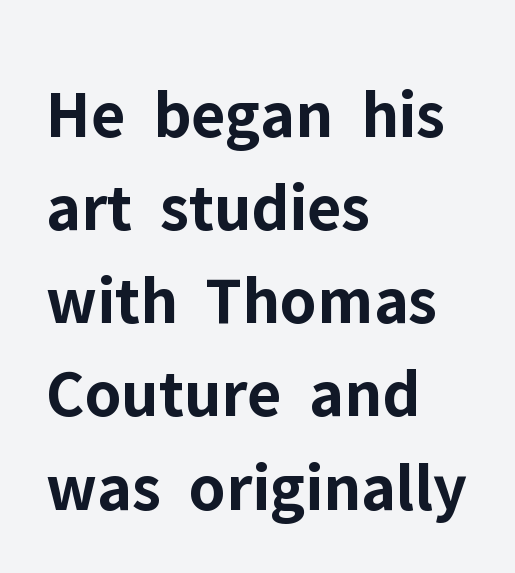
The passage shown is typed in a proportional face where columns would drift. Short note: letters normally spaced. A student would call this left alignment; a typographer would say flush left, rag right. Bold? Absolutely — the strokes are thick and heavy.
